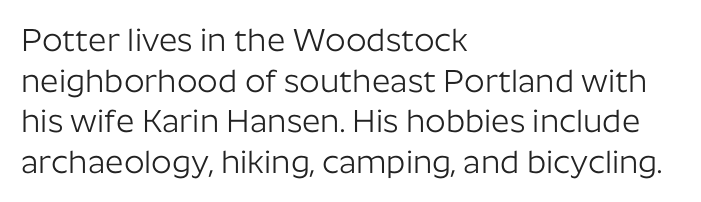
Q: Is the text bold? A: No.
Q: Is the text italic (slanted)? A: No, it is upright.
Q: Is the typeface a serif or a sans-serif typeface? A: Sans-serif.
Q: Is the text underlined? A: No.
Q: How is the paragraph aligned? A: Left-aligned.
Q: Is the spacing between letters normal or unusually wide? A: Normal.
Q: Is the spacing between lines tight, normal or loose? A: Normal.
Q: Width (condensed, normal, or wide)? A: Normal.
Q: Stroke contrast? A: Low.
Q: x-height? A: Medium.
Q: Monospaced? A: No.
